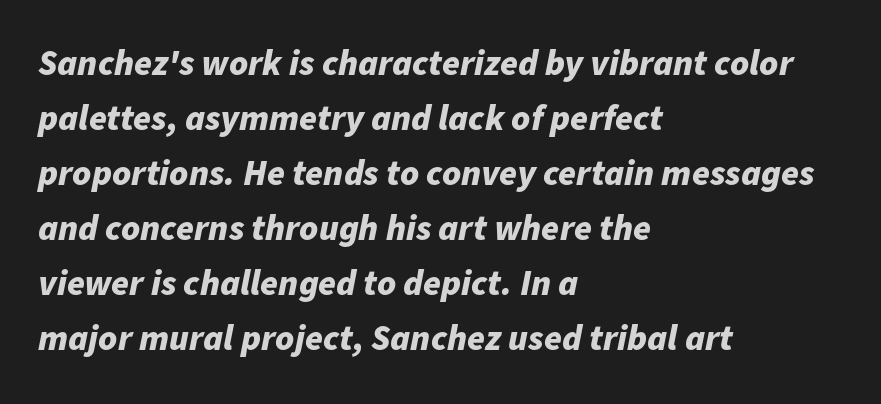
The image shows 36 px bold type, italic (leaning right); set left-aligned, normal line spacing (1.53x), normal letter spacing, not underlined; low stroke contrast and a medium x-height.
